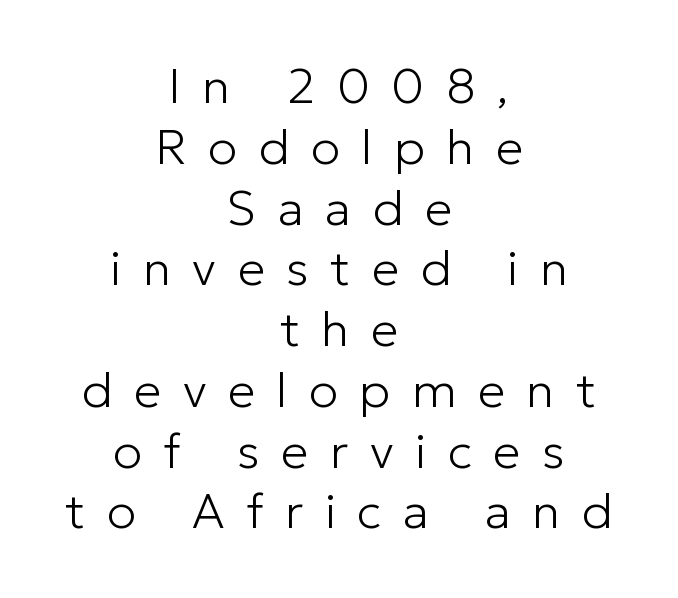
The rendering uses natural spacing where letterforms have individual widths. Nope, not italic — everything's standing straight. Caption: face not bold, strokes unweighted. Look at the tracking — it's clearly loosened, letters drifting apart. This rendering features lettering with no underline. This sample uses a sans-serif face.
